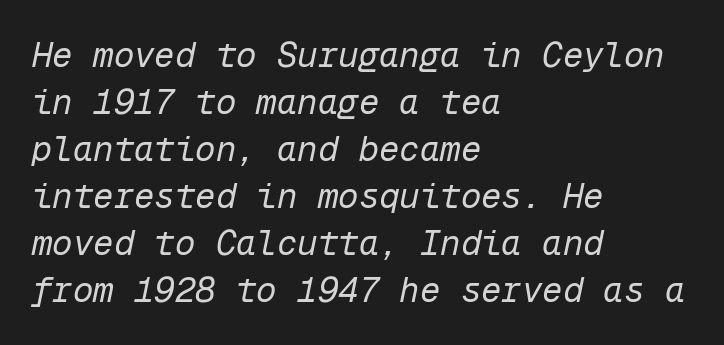
Q: Is the text bold? A: No.
Q: Is the text italic (slanted)? A: Yes, it leans right by about 12 degrees.
Q: Is the text underlined? A: No.
Q: How is the paragraph aligned? A: Left-aligned.
Q: Is the spacing between letters normal or unusually wide? A: Normal.
Q: Is the spacing between lines tight, normal or loose? A: Normal.
Q: Width (condensed, normal, or wide)? A: Normal.
Q: Stroke contrast? A: Low.
Q: x-height? A: Medium.
Q: Monospaced? A: Yes.
